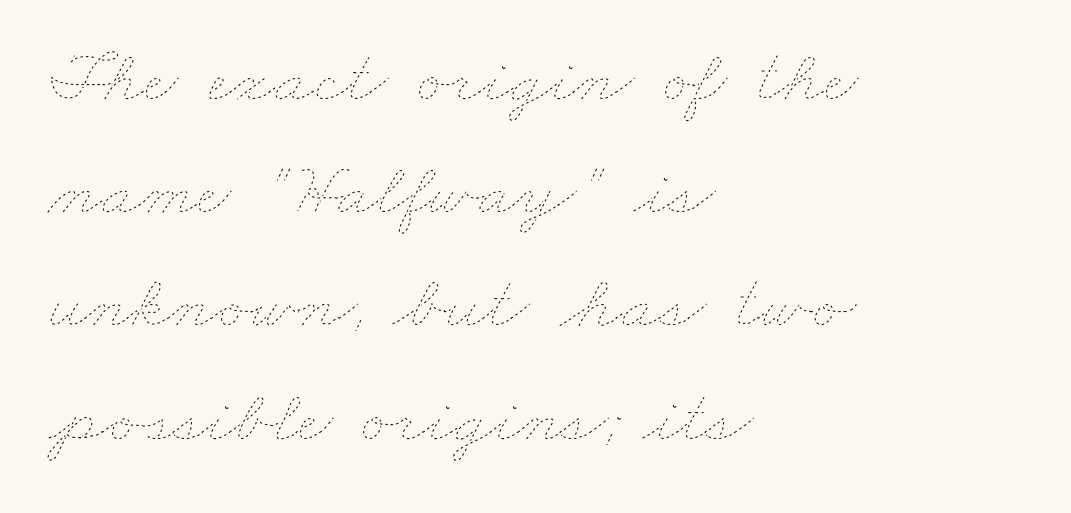
The image shows 76 px thin, wide type; set left-aligned, normal line spacing (1.49x), normal letter spacing, not underlined; low stroke contrast and a small x-height.
